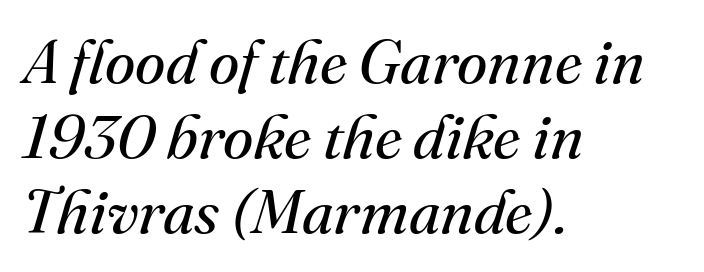
{"serif": "yes", "italic": "yes", "lean": "right", "slant_degrees": 16, "bold": "no", "weight": "regular", "width": "normal", "stroke_contrast": "medium", "x_height": "small", "monospaced": "no", "underline": "no", "align": "left", "line_spacing_ratio": 1.21, "letter_spacing": "normal", "letter_spacing_em": 0.0, "glyph_px": 62}
